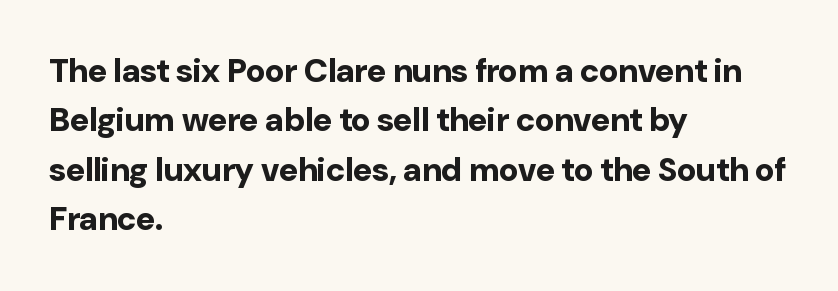
The image shows 33 px bold sans-serif type, upright; set left-aligned, normal line spacing (1.5x), normal letter spacing, not underlined; low stroke contrast and a medium x-height.
